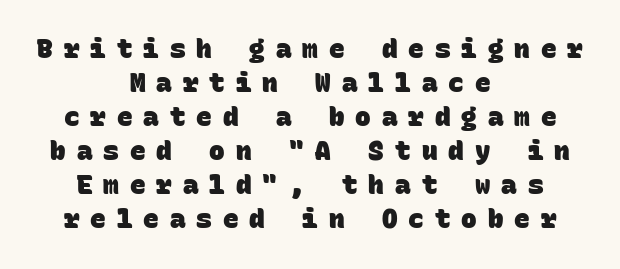
Q: Is the text bold? A: Yes.
Q: Is the text underlined? A: No.
Q: How is the paragraph aligned? A: Centered.
Q: Is the spacing between letters normal or unusually wide? A: Unusually wide.
Q: Is the spacing between lines tight, normal or loose? A: Normal.
